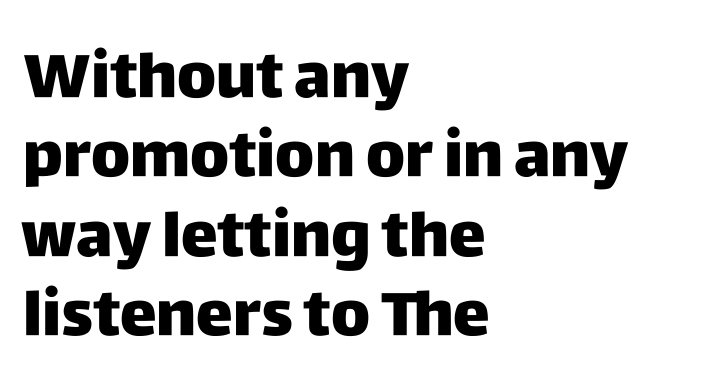
{"serif": "no", "italic": "no", "width": "normal", "stroke_contrast": "low", "x_height": "large", "monospaced": "no", "underline": "no", "align": "left", "line_spacing": "normal", "line_spacing_ratio": 1.28, "letter_spacing": "normal", "letter_spacing_em": 0.0, "glyph_px": 62}
